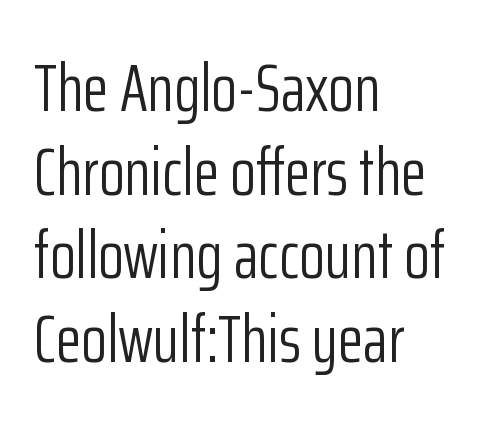
{"serif": "no", "italic": "no", "bold": "no", "weight": "light", "width": "condensed", "stroke_contrast": "low", "x_height": "medium", "monospaced": "no", "underline": "no", "align": "left", "line_spacing": "normal", "line_spacing_ratio": 1.25, "letter_spacing": "normal", "letter_spacing_em": 0.0, "glyph_px": 67}
